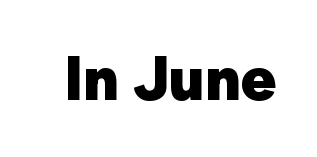
The image shows 62 px heavy sans-serif type, upright; set normal letter spacing, not underlined; low stroke contrast and a medium x-height.
